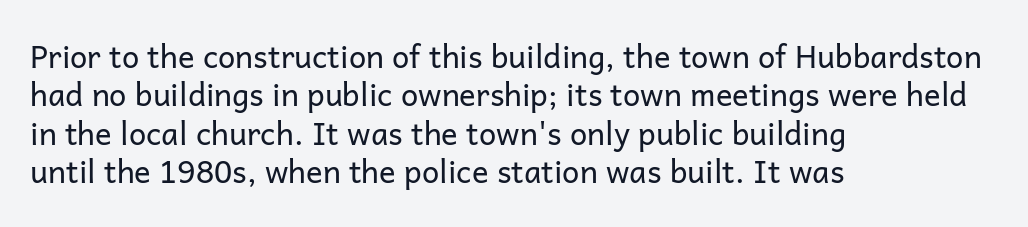
{"serif": "no", "italic": "no", "bold": "no", "weight": "regular", "width": "normal", "stroke_contrast": "low", "x_height": "medium", "monospaced": "no", "underline": "no", "align": "left", "line_spacing_ratio": 1.24, "letter_spacing": "normal", "letter_spacing_em": 0.0, "glyph_px": 31}
